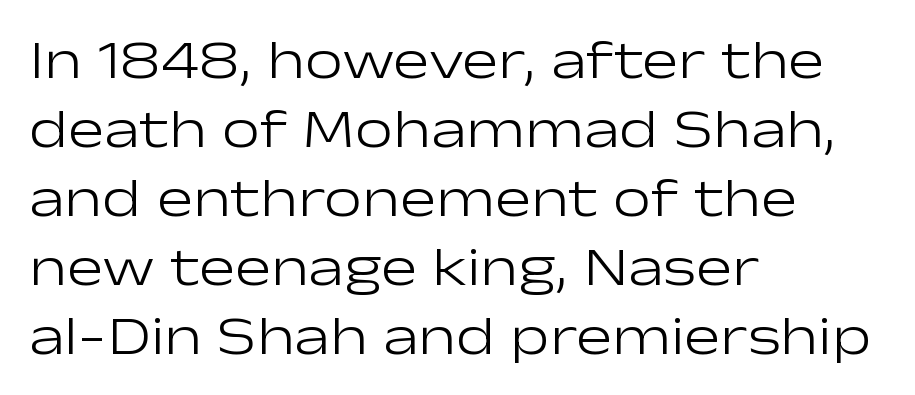
{"serif": "no", "italic": "no", "bold": "no", "weight": "light", "width": "wide", "stroke_contrast": "low", "x_height": "medium", "monospaced": "no", "underline": "no", "align": "left", "line_spacing": "normal", "line_spacing_ratio": 1.28, "letter_spacing": "normal", "letter_spacing_em": 0.0, "glyph_px": 54}
